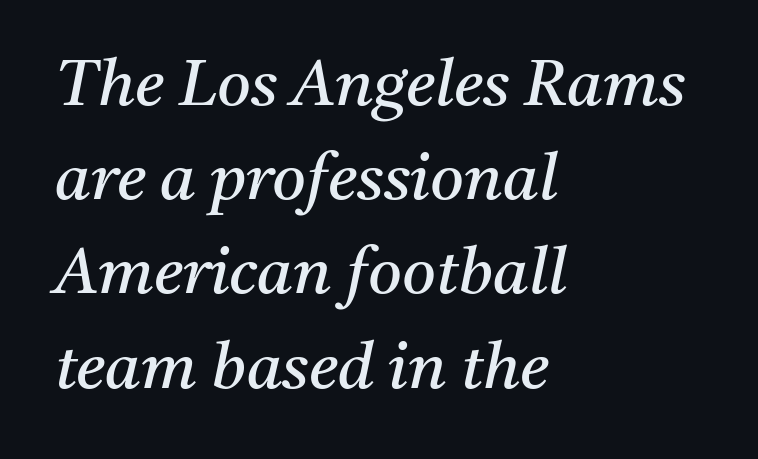
The image shows 65 px regular-weight serif type, italic (leaning right); set left-aligned, normal line spacing (1.45x), normal letter spacing, not underlined; medium stroke contrast and a medium x-height.
